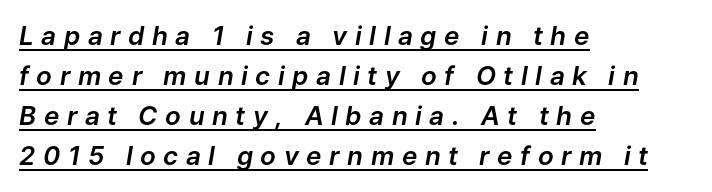
The image shows 26 px text type, italic (leaning right); set left-aligned, normal line spacing (1.54x), unusually wide letter spacing (+0.29 em), underlined.
